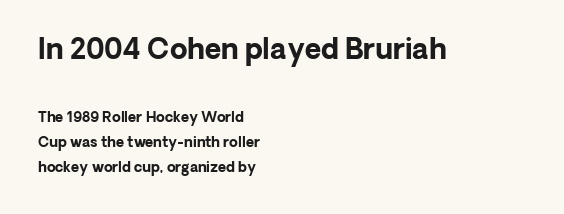
The earlier block is typeset at a bigger size than the later block. This is sans-serif lettering, the kind often seen on screens and signage. Do the characters align in a grid? No, the font is proportional. Summary of weight: heavy, a full bold. Ascenders rise straight up at ninety degrees.
